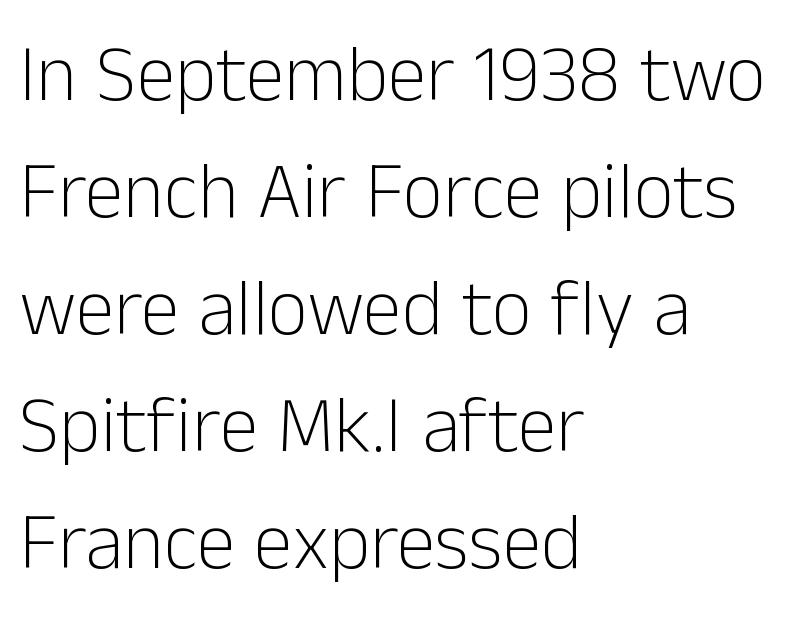
The typeface has the unassuming heft of standard copy or less. Think of a printed novel: that variable character pitch is what you see here. Vertical spacing — default. Look at the tracking — it's just the regular setting, nothing added. If you drew a ruler down the left edge, every line would touch it.
